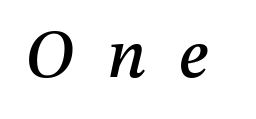
Q: Is the text italic (slanted)? A: Yes, it leans right by about 12 degrees.
Q: Is the text underlined? A: No.
Q: Is the spacing between letters normal or unusually wide? A: Unusually wide.
Q: Width (condensed, normal, or wide)? A: Normal.
Q: Stroke contrast? A: Medium.
Q: x-height? A: Medium.
Q: Monospaced? A: No.
